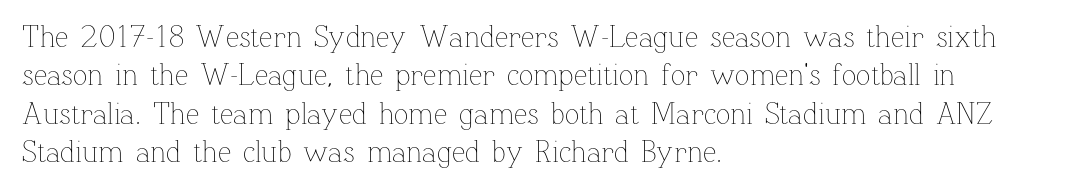
Check the space under the baseline: it is left empty. Here the glyphs are tracked normally, forming tight word shapes. This sample uses an upright cut, with every glyph sitting square on the baseline. Each line starts at the same left margin while the right side varies. Varying glyph widths throughout — classic text-font behaviour.
